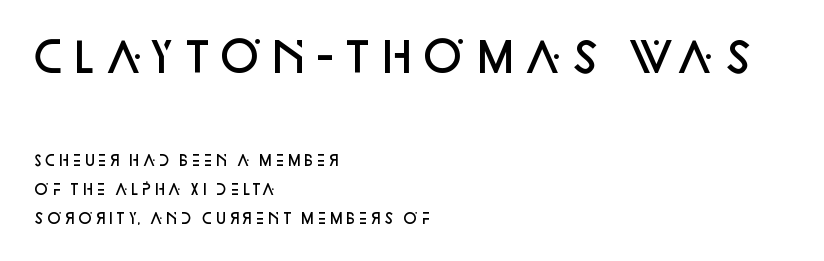
{"serif": "no", "italic": "no", "bold": "semi", "weight": "semibold", "width": "normal", "stroke_contrast": "low", "x_height": "large", "monospaced": "no", "underline": "no", "align": "left", "line_spacing": "loose", "line_spacing_ratio": 2.07, "letter_spacing": "normal", "letter_spacing_em": 0.0, "larger_block": "first", "size_ratio": 2.93, "glyph_px": 41}
